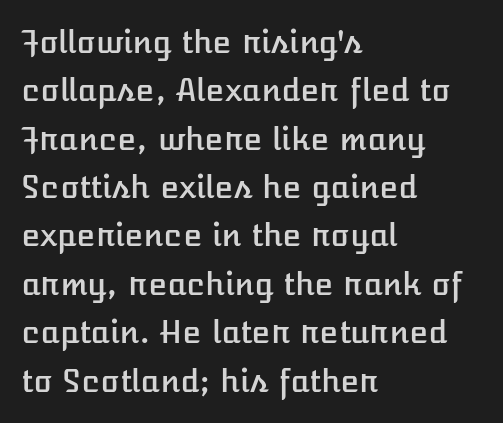
Q: Is the text italic (slanted)? A: No, it is upright.
Q: Is the text underlined? A: No.
Q: How is the paragraph aligned? A: Left-aligned.
Q: Is the spacing between letters normal or unusually wide? A: Normal.
Q: Is the spacing between lines tight, normal or loose? A: Normal.
Q: Width (condensed, normal, or wide)? A: Normal.
Q: Stroke contrast? A: Low.
Q: x-height? A: Medium.
Q: Monospaced? A: No.
